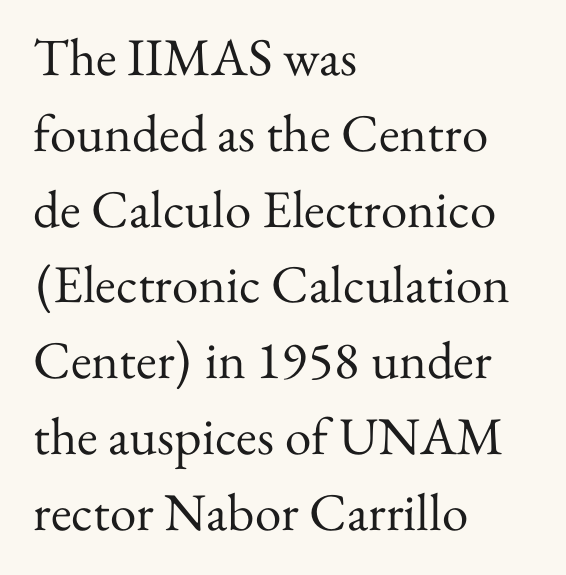
This block has exactly the height ordinary leading produces. Proportional: the letters do not fall into vertical columns. This is roman type, the default non-slanted kind. The space directly below the letters is spotless.
